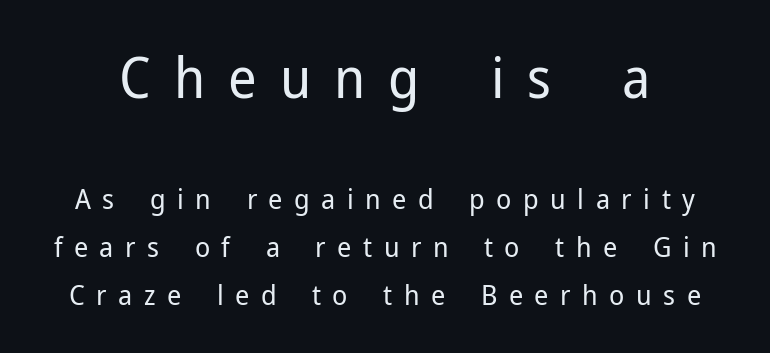
Q: Is the text bold? A: No.
Q: Is the text italic (slanted)? A: No, it is upright.
Q: Is the typeface a serif or a sans-serif typeface? A: Sans-serif.
Q: Is the text underlined? A: No.
Q: Is the spacing between letters normal or unusually wide? A: Unusually wide.
Q: Which block of text is set in a larger size, the first (top) or the second (bottom)? A: The first (top) one.
Q: Width (condensed, normal, or wide)? A: Normal.
Q: Stroke contrast? A: Low.
Q: x-height? A: Medium.
Q: Monospaced? A: No.
